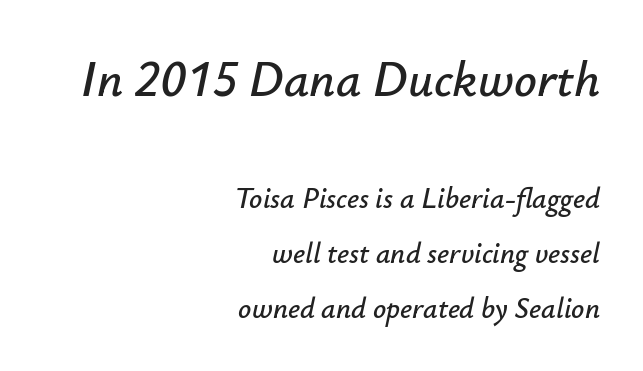
{"italic": "yes", "lean": "right", "slant_degrees": 12, "width": "normal", "stroke_contrast": "low", "x_height": "small", "monospaced": "no", "underline": "no", "align": "right", "line_spacing_ratio": 1.89, "letter_spacing": "normal", "letter_spacing_em": 0.0, "larger_block": "first", "size_ratio": 1.72, "glyph_px": 50}
